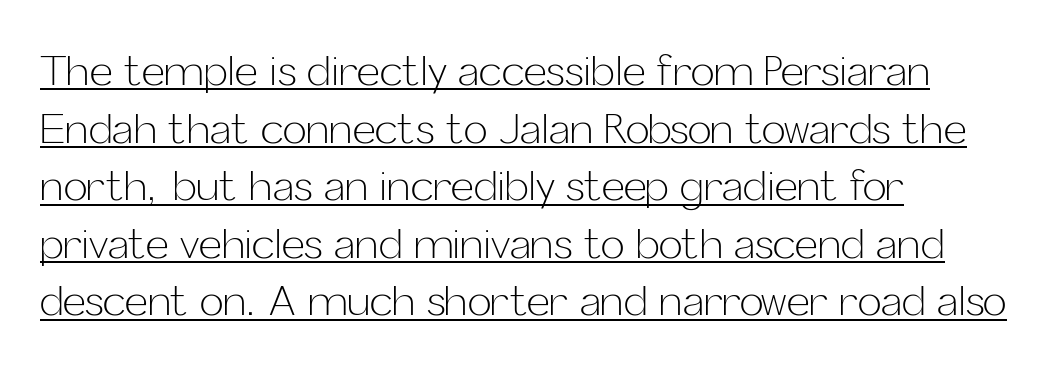
The type family on display is of the sans-serif kind. Weight: not bold — regular or lighter. Ascenders rise straight up at ninety degrees. Which margin do the lines hug? The left one — the right edge is uneven. The letters sit at their default tracking, neither squeezed nor spread. Is this a fixed-width face? No — the glyphs have proportional, varying widths.
